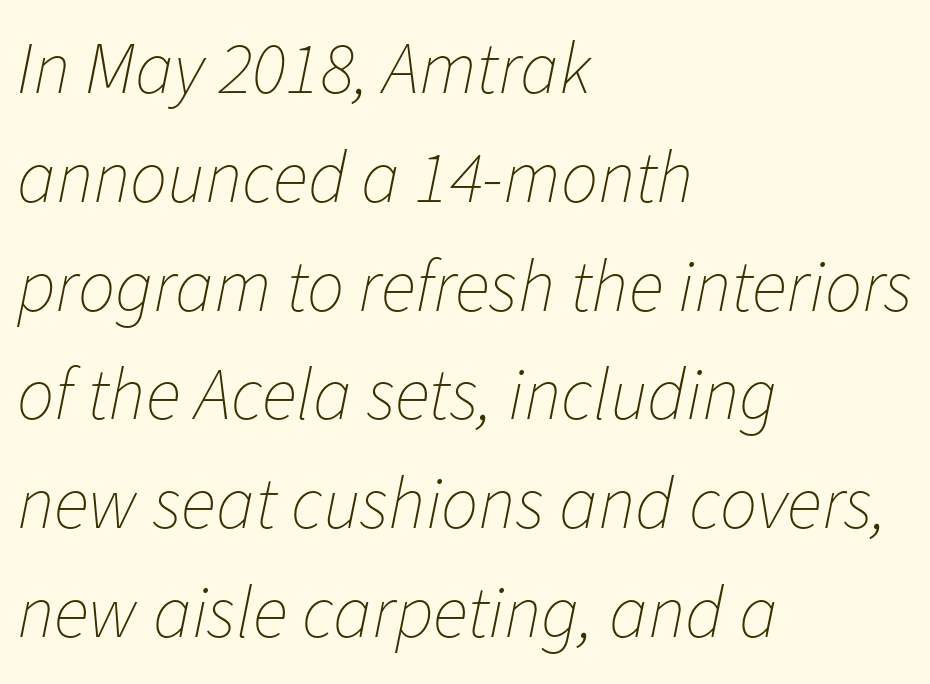
The image shows 74 px thin type, italic (leaning right); set left-aligned, normal line spacing (1.47x), normal letter spacing, not underlined; low stroke contrast and a medium x-height.
